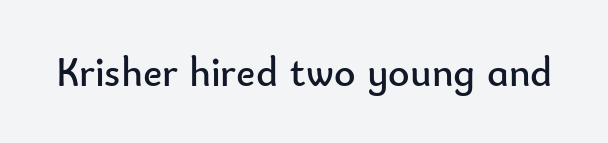
The image shows 41 px regular-weight sans-serif type, upright; set normal letter spacing, not underlined; low stroke contrast and a small x-height.
